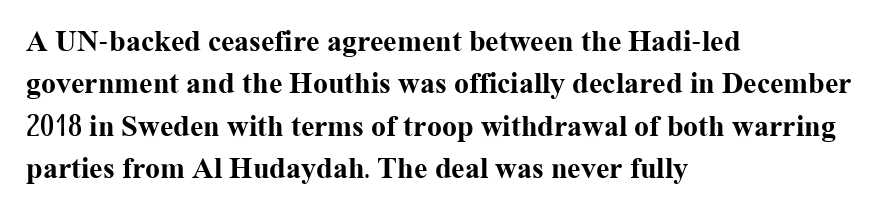
Q: Is the text bold? A: Yes.
Q: Is the text italic (slanted)? A: No, it is upright.
Q: Is the typeface a serif or a sans-serif typeface? A: Serif.
Q: Is the text underlined? A: No.
Q: How is the paragraph aligned? A: Left-aligned.
Q: Is the spacing between letters normal or unusually wide? A: Normal.
Q: Is the spacing between lines tight, normal or loose? A: Normal.
Q: Width (condensed, normal, or wide)? A: Normal.
Q: Stroke contrast? A: Medium.
Q: x-height? A: Medium.
Q: Monospaced? A: No.
